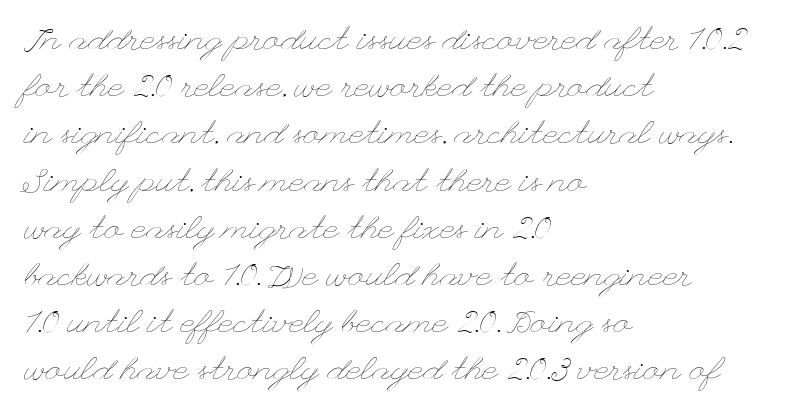
Q: Is the text bold? A: No.
Q: Is the text italic (slanted)? A: Yes.
Q: Is the text underlined? A: No.
Q: How is the paragraph aligned? A: Left-aligned.
Q: Is the spacing between letters normal or unusually wide? A: Normal.
Q: Is the spacing between lines tight, normal or loose? A: Normal.
Q: Width (condensed, normal, or wide)? A: Wide.
Q: Stroke contrast? A: Low.
Q: x-height? A: Small.
